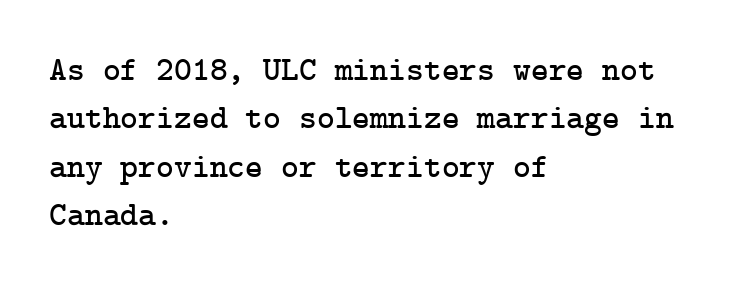
{"serif": "yes", "italic": "no", "width": "normal", "stroke_contrast": "low", "x_height": "medium", "underline": "no", "align": "left", "line_spacing": "normal", "line_spacing_ratio": 1.42, "letter_spacing": "normal", "letter_spacing_em": 0.0, "glyph_px": 34}
